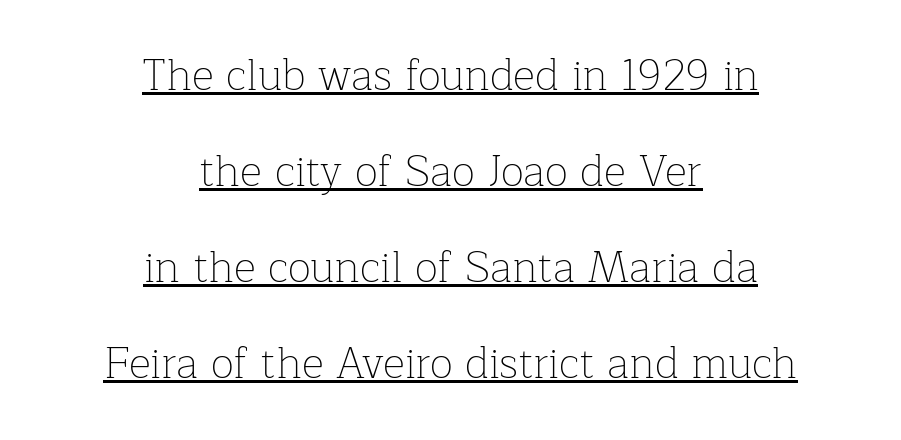
{"serif": "yes", "italic": "no", "bold": "no", "weight": "thin", "width": "normal", "stroke_contrast": "low", "x_height": "medium", "monospaced": "no", "underline": "yes", "align": "center", "line_spacing": "loose", "line_spacing_ratio": 2.23, "letter_spacing": "normal", "letter_spacing_em": 0.0, "glyph_px": 43}
